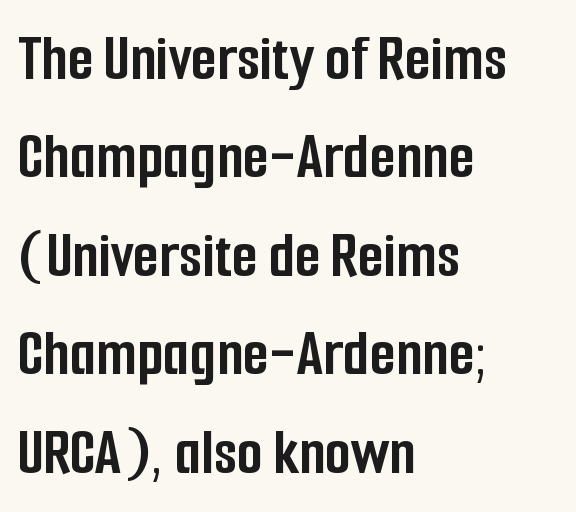
A sans-serif font was chosen for this passage. A typesetter would call this proportional, since set widths differ per character. Honestly, there is no underline to notice here at all. Leftover space on each line is placed entirely after the last word. In terms of weight, the rendering is a true, heavy bold. Is there much room between lines? A standard amount, neither cramped nor airy.
